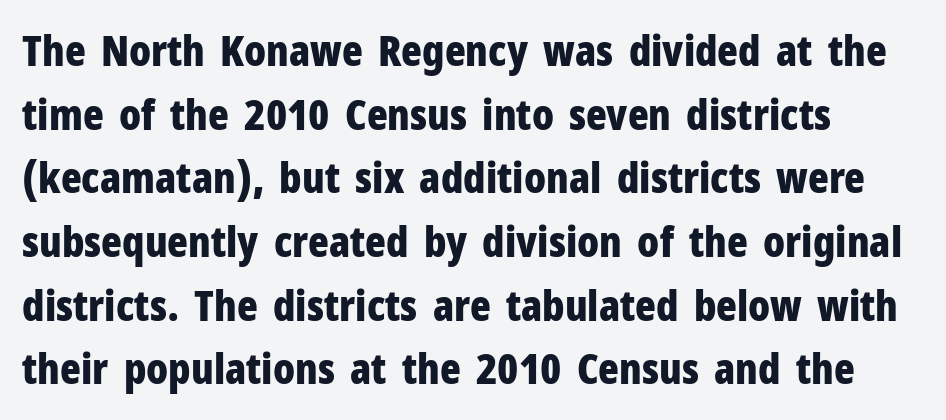
Q: Is the text bold? A: Yes.
Q: Is the text italic (slanted)? A: No, it is upright.
Q: Is the typeface a serif or a sans-serif typeface? A: Sans-serif.
Q: Is the text underlined? A: No.
Q: How is the paragraph aligned? A: Left-aligned.
Q: Is the spacing between letters normal or unusually wide? A: Normal.
Q: Is the spacing between lines tight, normal or loose? A: Normal.
Q: Width (condensed, normal, or wide)? A: Condensed.
Q: Stroke contrast? A: Low.
Q: x-height? A: Medium.
Q: Monospaced? A: No.
